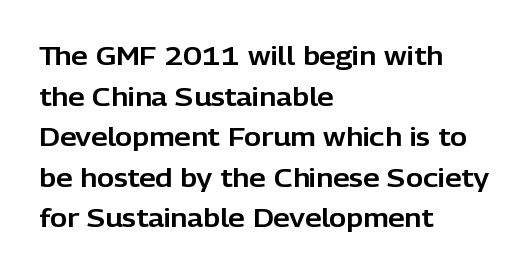
{"italic": "no", "underline": "no", "align": "left", "line_spacing": "normal", "line_spacing_ratio": 1.56, "letter_spacing": "normal", "letter_spacing_em": 0.0, "glyph_px": 26}
